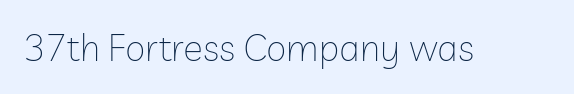
{"serif": "no", "italic": "no", "bold": "no", "weight": "thin", "width": "normal", "stroke_contrast": "low", "x_height": "medium", "monospaced": "no", "underline": "no", "letter_spacing": "normal", "letter_spacing_em": 0.0, "glyph_px": 37}
